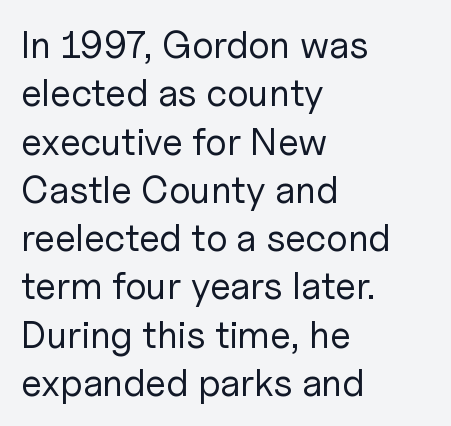
The image shows 38 px regular-weight sans-serif type, upright; set left-aligned, normal line spacing (1.27x), normal letter spacing, not underlined; low stroke contrast and a medium x-height.
